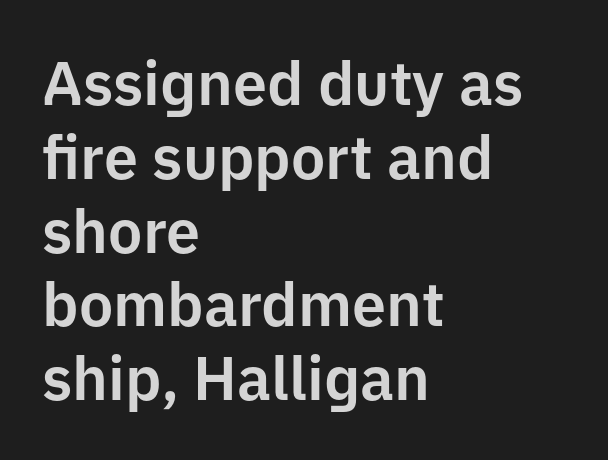
Q: Is the text italic (slanted)? A: No, it is upright.
Q: Is the typeface a serif or a sans-serif typeface? A: Sans-serif.
Q: Is the text underlined? A: No.
Q: How is the paragraph aligned? A: Left-aligned.
Q: Is the spacing between letters normal or unusually wide? A: Normal.
Q: Width (condensed, normal, or wide)? A: Normal.
Q: Stroke contrast? A: Low.
Q: x-height? A: Medium.
Q: Monospaced? A: No.
